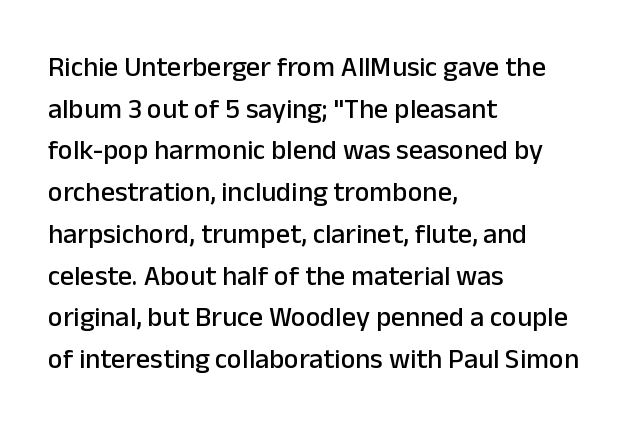
Q: Is the text italic (slanted)? A: No, it is upright.
Q: Is the typeface a serif or a sans-serif typeface? A: Sans-serif.
Q: Is the text underlined? A: No.
Q: How is the paragraph aligned? A: Left-aligned.
Q: Is the spacing between letters normal or unusually wide? A: Normal.
Q: Is the spacing between lines tight, normal or loose? A: Normal.
Q: Width (condensed, normal, or wide)? A: Normal.
Q: Stroke contrast? A: Low.
Q: x-height? A: Medium.
Q: Monospaced? A: No.
